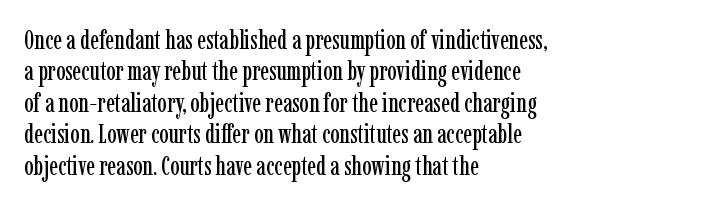
Q: Is the text italic (slanted)? A: No, it is upright.
Q: Is the text underlined? A: No.
Q: How is the paragraph aligned? A: Left-aligned.
Q: Is the spacing between letters normal or unusually wide? A: Normal.
